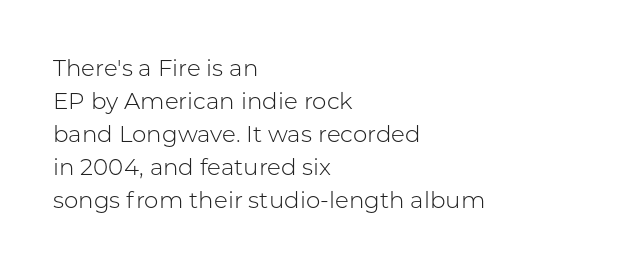
The image shows 23 px text type, upright; set left-aligned, normal line spacing (1.43x), normal letter spacing, not underlined.
